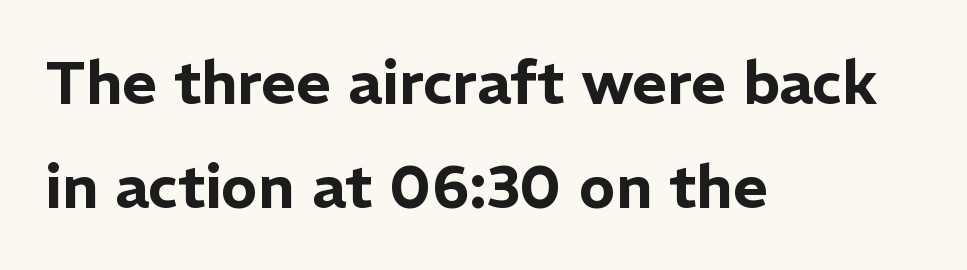
Font category for this specimen: sans-serif. Line beginnings align vertically; line endings do not. Default kerning and tracking; the words read as compact shapes. These lines are rendered in a variable-pitch font. Check the space under the baseline: it is left empty.
